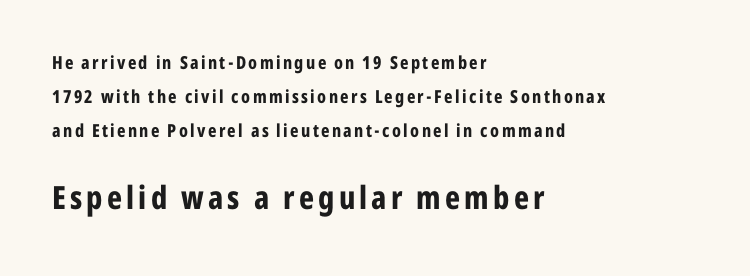
The image shows 32 px bold, condensed sans-serif type, upright; set left-aligned, loose line spacing (1.9x), not underlined; the second (bottom) block is 1.78x larger; low stroke contrast and a medium x-height.
